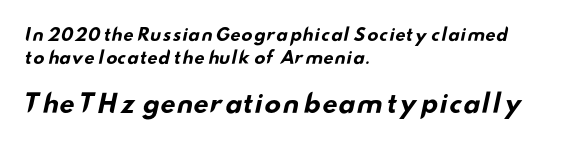
Q: Is the text bold? A: Yes.
Q: Is the text underlined? A: No.
Q: How is the paragraph aligned? A: Left-aligned.
Q: Is the spacing between letters normal or unusually wide? A: Normal.
Q: Is the spacing between lines tight, normal or loose? A: Normal.
Q: Which block of text is set in a larger size, the first (top) or the second (bottom)? A: The second (bottom) one.
